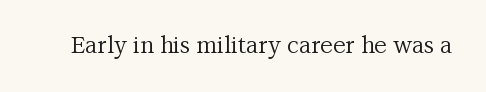
The type is set solid horizontally, with unmodified tracking. Words float on clear page, feet unadorned. A quiet, ordinary-to-light weight characterises the typeface. The type sits square on the baseline with zero lean.
